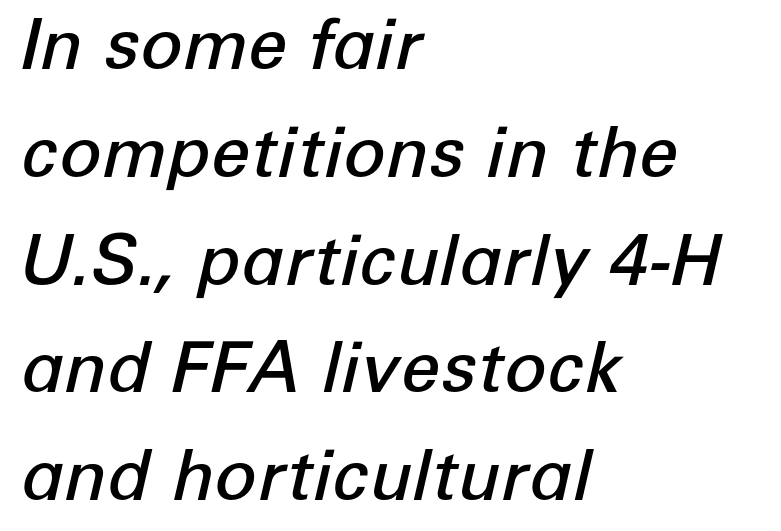
Q: Is the text bold? A: Semi-bold.
Q: Is the text italic (slanted)? A: Yes, it leans right by about 12 degrees.
Q: Is the text underlined? A: No.
Q: How is the paragraph aligned? A: Left-aligned.
Q: Is the spacing between letters normal or unusually wide? A: Normal.
Q: Is the spacing between lines tight, normal or loose? A: Normal.
Q: Width (condensed, normal, or wide)? A: Normal.
Q: Stroke contrast? A: Low.
Q: x-height? A: Medium.
Q: Monospaced? A: No.
